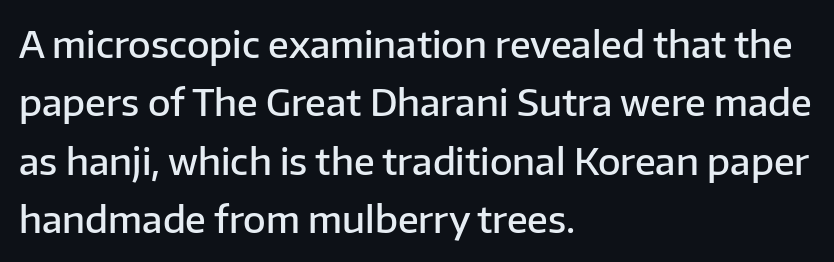
Q: Is the text bold? A: Semi-bold.
Q: Is the text italic (slanted)? A: No, it is upright.
Q: Is the typeface a serif or a sans-serif typeface? A: Sans-serif.
Q: Is the text underlined? A: No.
Q: How is the paragraph aligned? A: Left-aligned.
Q: Is the spacing between letters normal or unusually wide? A: Normal.
Q: Is the spacing between lines tight, normal or loose? A: Normal.
Q: Width (condensed, normal, or wide)? A: Normal.
Q: Stroke contrast? A: Low.
Q: x-height? A: Medium.
Q: Monospaced? A: No.
